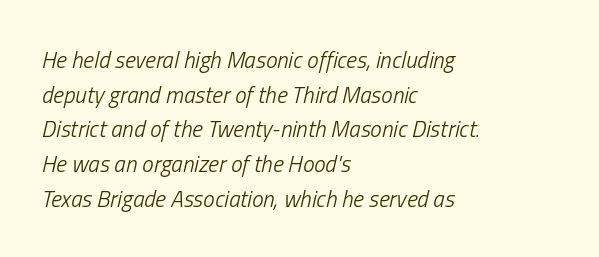
Heft: none added — not bold. A typesetter would call this zero additional tracking. Check the space under the baseline: it is left empty. Designer's note — italics engaged. The ragged edge is on the right, which tells us the setting is flush left.
